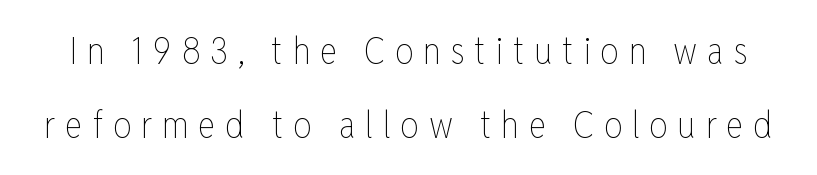
Tracking here is generous; glyphs stand well apart from one another. The font sits on the lighter half of the weight spectrum, regular included. Whoever set this chose breathing room over compactness in the vertical rhythm. Tall strokes in this sample are plumb rather than angled. The foot of each line stays bare and open. The rendering uses natural spacing where letterforms have individual widths.
